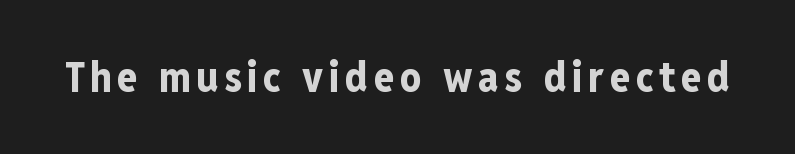
{"serif": "no", "italic": "no", "bold": "yes", "weight": "bold", "width": "condensed", "stroke_contrast": "low", "x_height": "medium", "monospaced": "no", "underline": "no", "glyph_px": 42}
